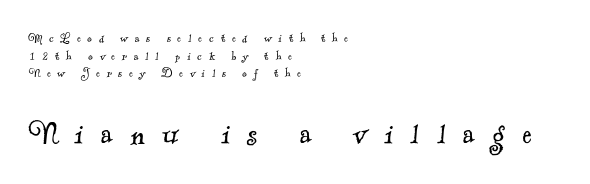
These two chunks differ in scale, with the bottom chunk taking the larger measure. The letters look calm and open, with moderate or lighter stems. A typesetter would call this proportional, since set widths differ per character. Here the glyphs are tracked loosely, breaking word shapes into spaced letters. Check where the strokes stop: tiny serifs finish them off.
